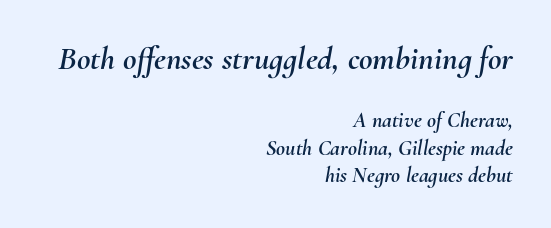
{"italic": "yes", "lean": "right", "slant_degrees": 10, "width": "normal", "stroke_contrast": "medium", "x_height": "small", "monospaced": "no", "underline": "no", "align": "right", "line_spacing": "normal", "line_spacing_ratio": 1.26, "letter_spacing": "normal", "letter_spacing_em": 0.0, "larger_block": "first", "size_ratio": 1.5, "glyph_px": 33}
